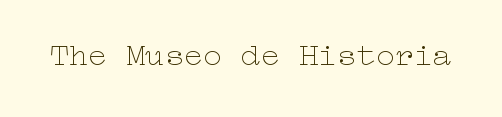
Q: Is the text bold? A: No.
Q: Is the text italic (slanted)? A: No, it is upright.
Q: Is the text underlined? A: No.
Q: Is the spacing between letters normal or unusually wide? A: Normal.
Q: Width (condensed, normal, or wide)? A: Wide.
Q: Stroke contrast? A: Low.
Q: x-height? A: Medium.
